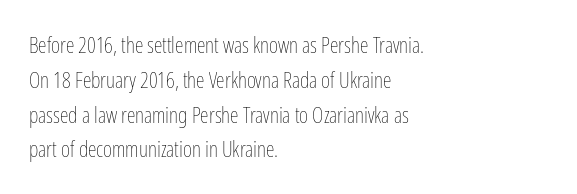
{"italic": "no", "bold": "no", "underline": "no", "align": "left", "line_spacing": "normal", "line_spacing_ratio": 1.58, "letter_spacing": "normal", "letter_spacing_em": 0.0, "glyph_px": 22}
